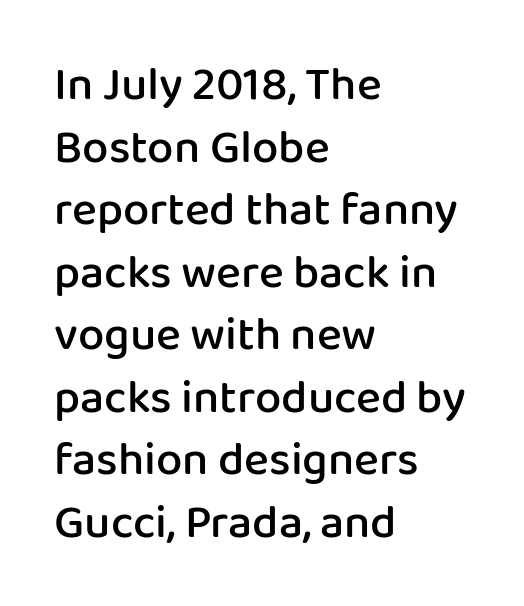
Q: Is the text bold? A: Semi-bold.
Q: Is the text italic (slanted)? A: No, it is upright.
Q: Is the typeface a serif or a sans-serif typeface? A: Sans-serif.
Q: Is the text underlined? A: No.
Q: How is the paragraph aligned? A: Left-aligned.
Q: Is the spacing between letters normal or unusually wide? A: Normal.
Q: Is the spacing between lines tight, normal or loose? A: Normal.
Q: Width (condensed, normal, or wide)? A: Normal.
Q: Stroke contrast? A: Low.
Q: x-height? A: Medium.
Q: Monospaced? A: No.
